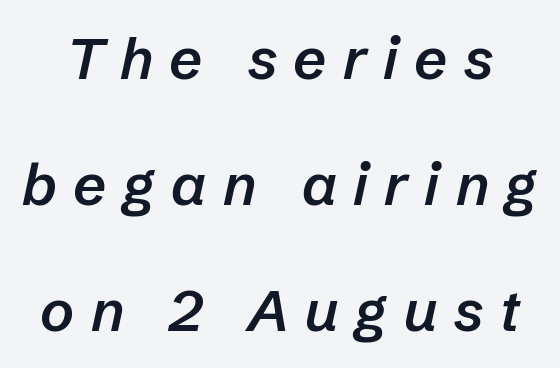
The image shows 58 px semibold type, italic (leaning right); set loose line spacing (2.17x), unusually wide letter spacing (+0.28 em), not underlined; low stroke contrast and a medium x-height.
